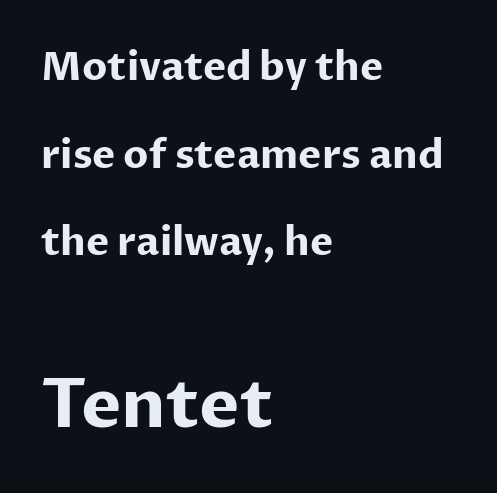
Q: Is the text bold? A: Yes.
Q: Is the text italic (slanted)? A: No, it is upright.
Q: Is the typeface a serif or a sans-serif typeface? A: Sans-serif.
Q: Is the text underlined? A: No.
Q: How is the paragraph aligned? A: Left-aligned.
Q: Is the spacing between letters normal or unusually wide? A: Normal.
Q: Is the spacing between lines tight, normal or loose? A: Loose.
Q: Which block of text is set in a larger size, the first (top) or the second (bottom)? A: The second (bottom) one.
Q: Width (condensed, normal, or wide)? A: Normal.
Q: Stroke contrast? A: Low.
Q: x-height? A: Medium.
Q: Monospaced? A: No.
